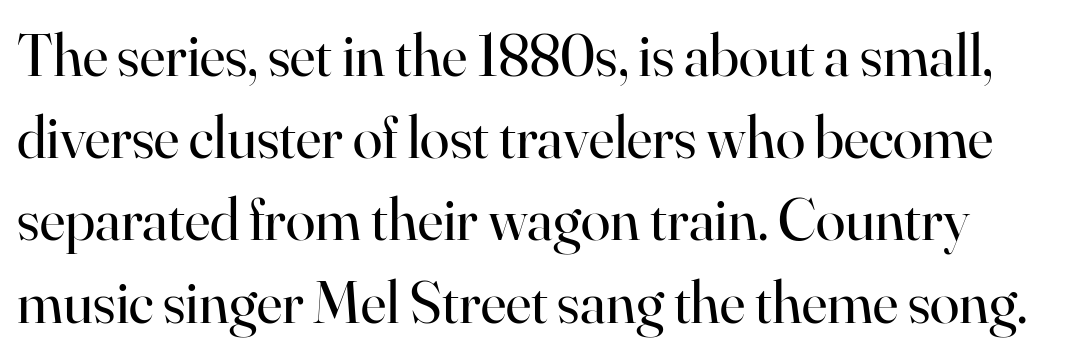
Q: Is the text bold? A: No.
Q: Is the text italic (slanted)? A: No, it is upright.
Q: Is the typeface a serif or a sans-serif typeface? A: Serif.
Q: Is the text underlined? A: No.
Q: Is the spacing between letters normal or unusually wide? A: Normal.
Q: Is the spacing between lines tight, normal or loose? A: Normal.
Q: Width (condensed, normal, or wide)? A: Normal.
Q: Stroke contrast? A: High.
Q: x-height? A: Small.
Q: Monospaced? A: No.
